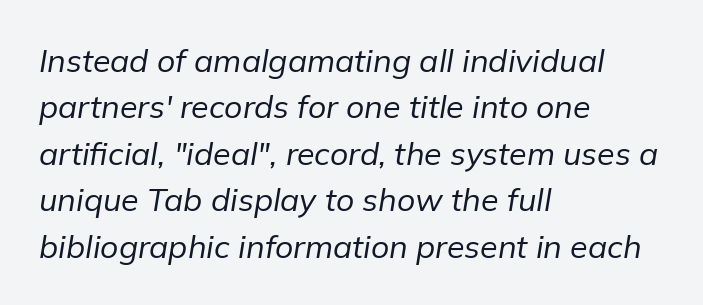
The image shows 32 px regular-weight type, italic (leaning right); set left-aligned, normal line spacing (1.45x), normal letter spacing, not underlined; low stroke contrast and a medium x-height.
